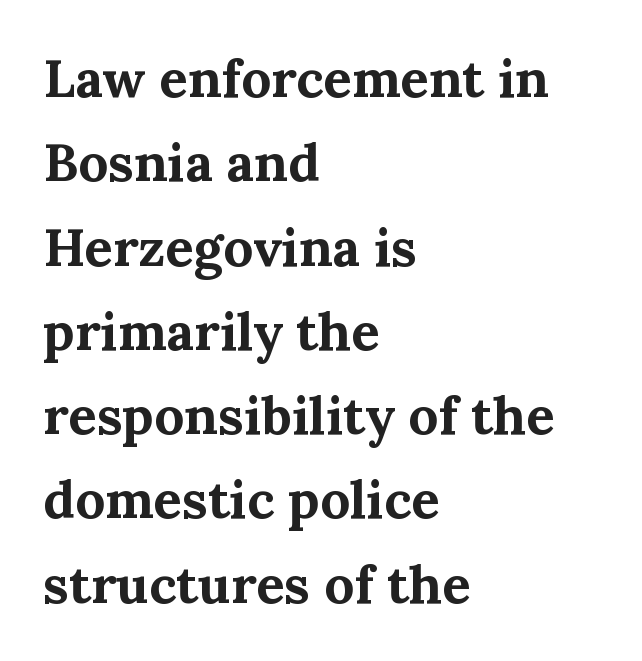
Q: Is the text bold? A: Yes.
Q: Is the text italic (slanted)? A: No, it is upright.
Q: Is the typeface a serif or a sans-serif typeface? A: Serif.
Q: Is the text underlined? A: No.
Q: How is the paragraph aligned? A: Left-aligned.
Q: Is the spacing between letters normal or unusually wide? A: Normal.
Q: Is the spacing between lines tight, normal or loose? A: Normal.
Q: Width (condensed, normal, or wide)? A: Normal.
Q: Stroke contrast? A: Medium.
Q: x-height? A: Medium.
Q: Monospaced? A: No.
